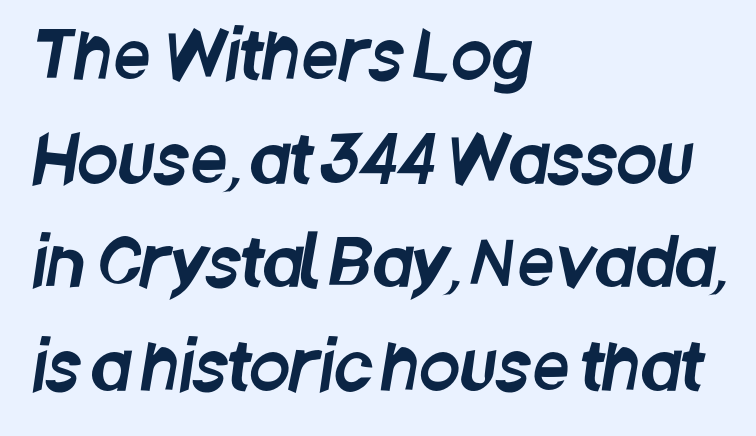
{"serif": "no", "width": "condensed", "stroke_contrast": "low", "x_height": "large", "monospaced": "no", "underline": "no", "align": "left", "line_spacing": "normal", "line_spacing_ratio": 1.57, "letter_spacing": "normal", "letter_spacing_em": 0.0, "glyph_px": 66}
